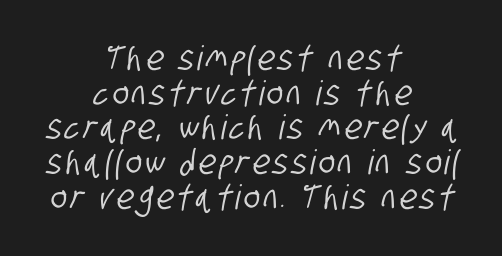
The image shows 34 px condensed sans-serif type; set centered, tight line spacing (1.02x), not underlined; low stroke contrast and a large x-height.
